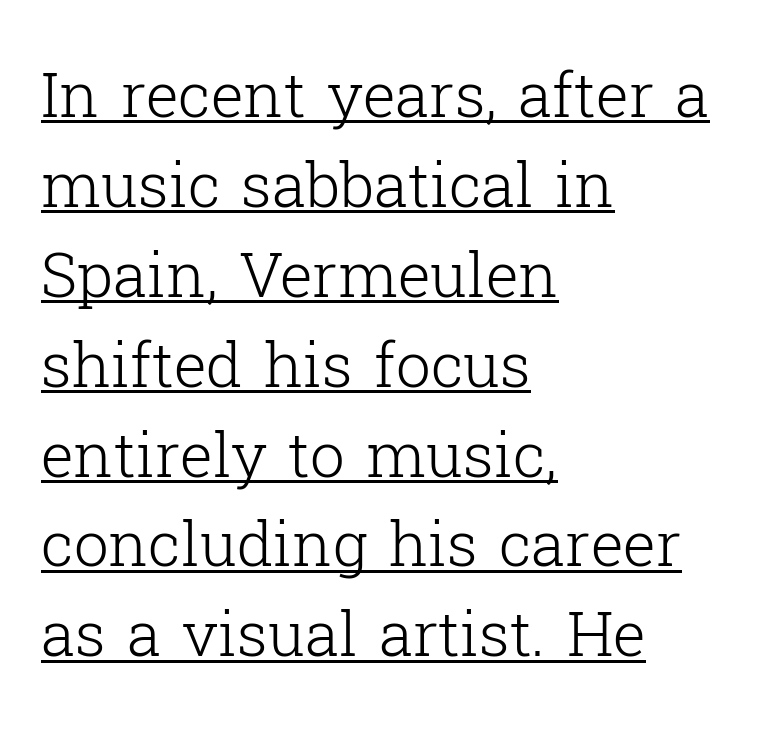
Q: Is the text bold? A: No.
Q: Is the text italic (slanted)? A: No, it is upright.
Q: Is the typeface a serif or a sans-serif typeface? A: Serif.
Q: Is the text underlined? A: Yes.
Q: How is the paragraph aligned? A: Left-aligned.
Q: Is the spacing between letters normal or unusually wide? A: Normal.
Q: Is the spacing between lines tight, normal or loose? A: Normal.
Q: Width (condensed, normal, or wide)? A: Normal.
Q: Stroke contrast? A: Low.
Q: x-height? A: Medium.
Q: Monospaced? A: No.
